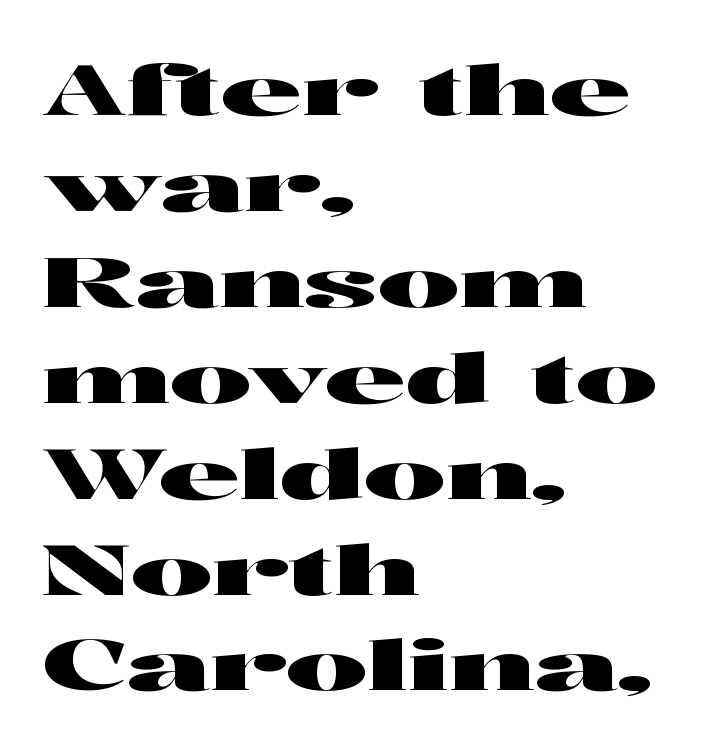
The image shows 69 px wide sans-serif type, upright; set left-aligned, normal line spacing (1.39x), normal letter spacing, not underlined; high stroke contrast and a medium x-height.
